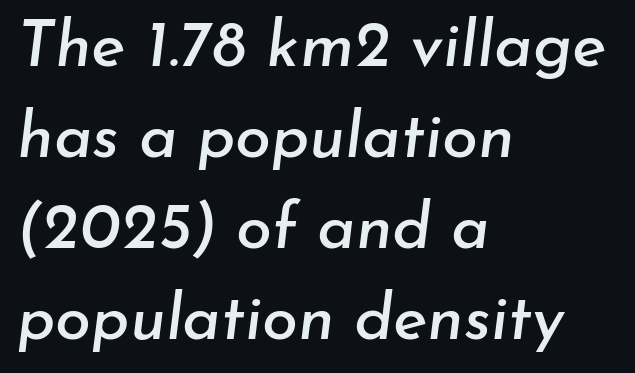
The image shows 65 px text type, italic (leaning right); set left-aligned, normal line spacing (1.4x), normal letter spacing, not underlined; low stroke contrast and a small x-height.
